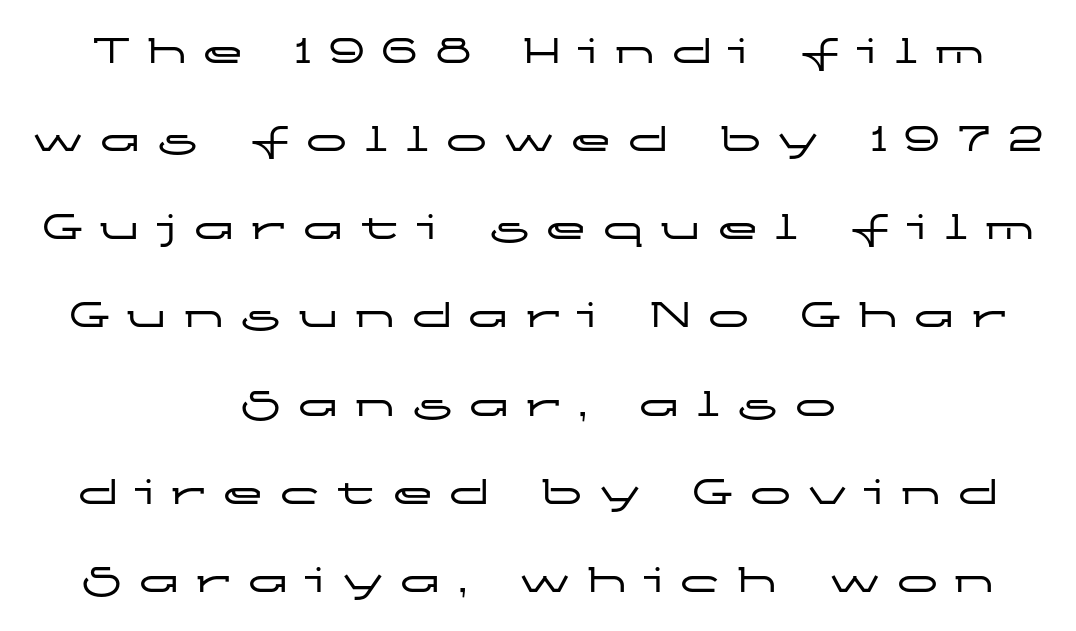
The image shows 41 px wide sans-serif type, upright; set centered, loose line spacing (2.15x), unusually wide letter spacing (+0.4 em), not underlined; low stroke contrast and a medium x-height.
